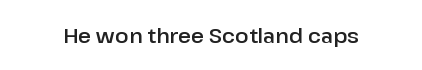
{"italic": "no", "underline": "no", "letter_spacing": "normal", "letter_spacing_em": 0.0, "glyph_px": 20}
